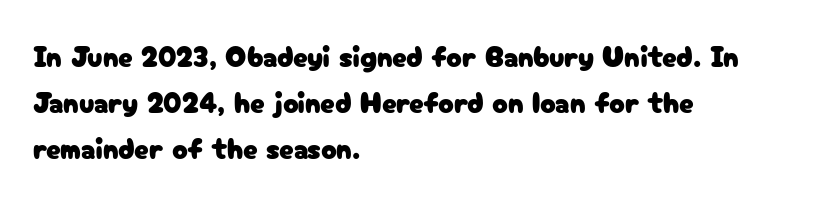
The image shows 29 px sans-serif type, upright; set left-aligned, normal line spacing (1.58x), normal letter spacing, not underlined; low stroke contrast and a medium x-height.
